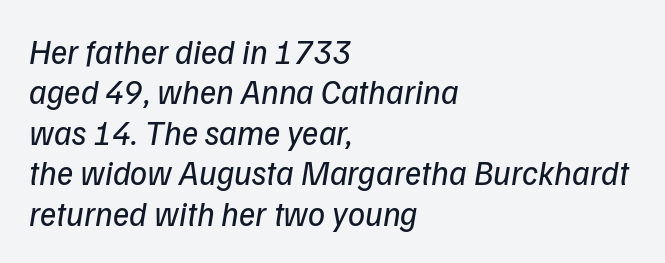
The image shows 34 px regular-weight type, italic (leaning right); set left-aligned, line spacing 1.19x, normal letter spacing, not underlined; low stroke contrast and a medium x-height.
